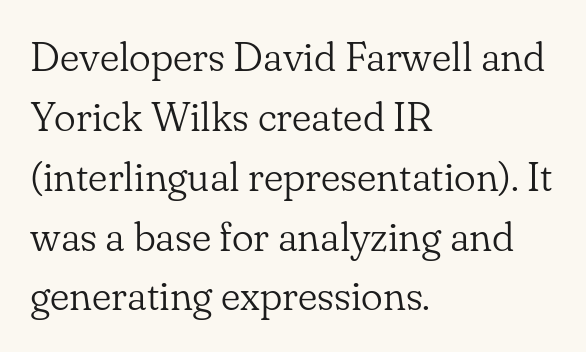
The image shows 41 px light serif type, upright; set left-aligned, normal line spacing (1.46x), normal letter spacing, not underlined; low stroke contrast and a small x-height.
